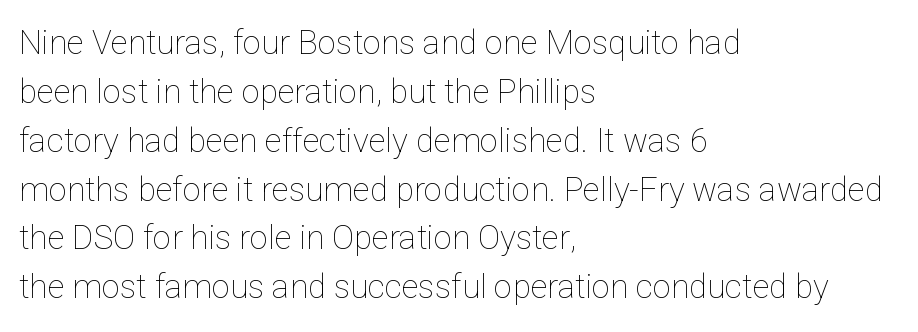
{"italic": "no", "bold": "no", "weight": "thin", "width": "normal", "stroke_contrast": "low", "x_height": "medium", "monospaced": "no", "underline": "no", "align": "left", "line_spacing": "normal", "line_spacing_ratio": 1.48, "letter_spacing": "normal", "letter_spacing_em": 0.0, "glyph_px": 33}
